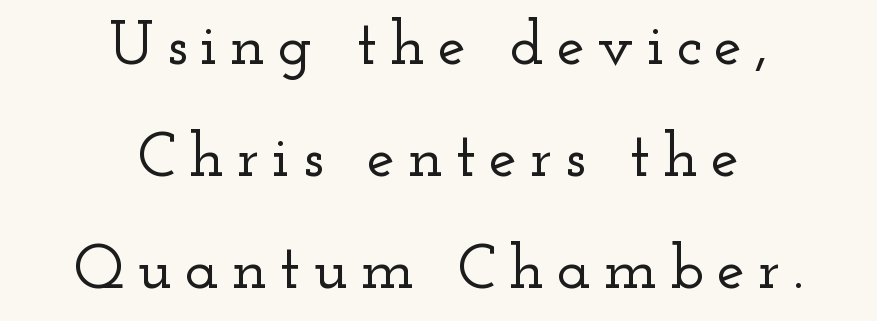
The image shows 63 px wide serif type, upright; set centered, line spacing 1.78x, unusually wide letter spacing (+0.2 em), not underlined; low stroke contrast and a small x-height.
